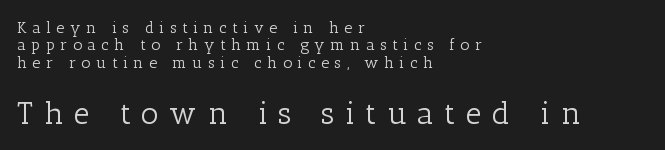
The image shows 31 px light serif type, upright; set left-aligned, tight line spacing (1.09x), unusually wide letter spacing (+0.34 em), not underlined; the second (bottom) block is 1.94x larger; low stroke contrast and a medium x-height.
